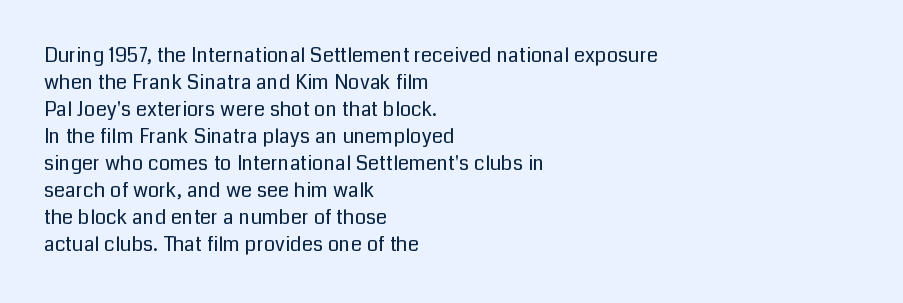
{"italic": "no", "bold": "no", "underline": "no", "align": "left", "line_spacing": "normal", "line_spacing_ratio": 1.35, "letter_spacing": "normal", "letter_spacing_em": 0.0, "glyph_px": 20}
